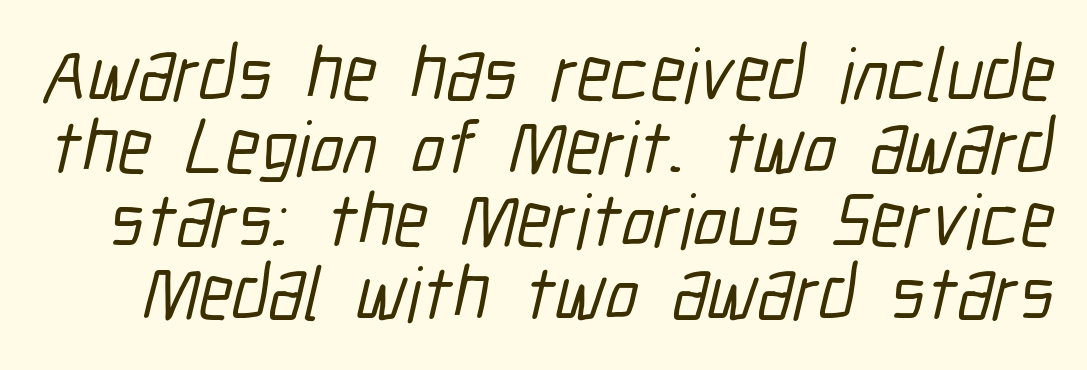
{"serif": "no", "width": "condensed", "stroke_contrast": "low", "x_height": "medium", "monospaced": "no", "underline": "no", "line_spacing": "tight", "line_spacing_ratio": 0.96, "letter_spacing": "normal", "letter_spacing_em": 0.0, "glyph_px": 76}
